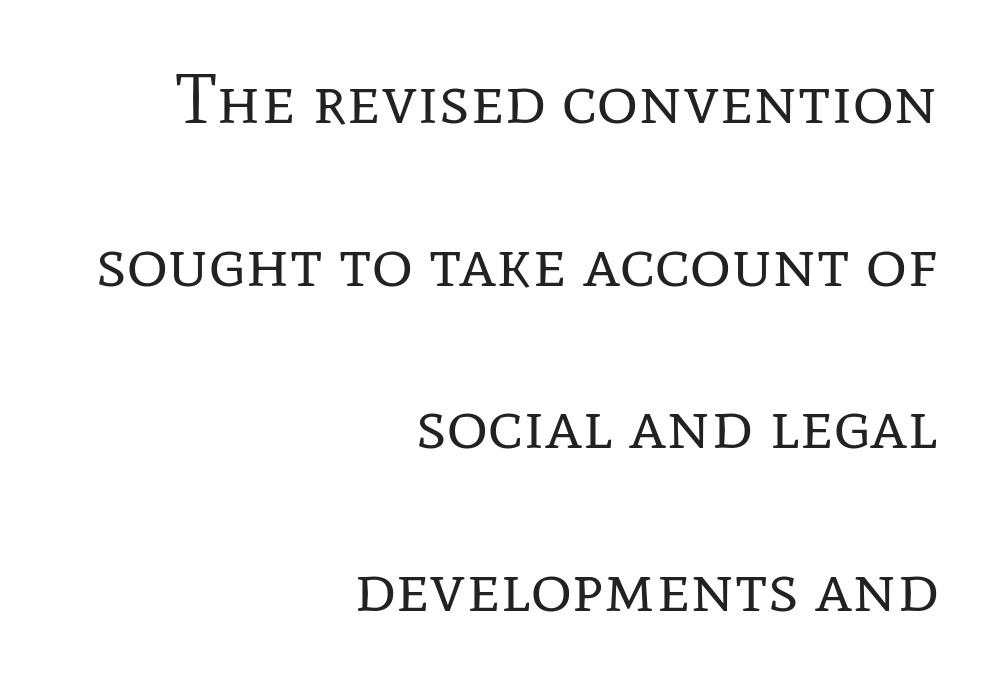
{"serif": "yes", "italic": "no", "bold": "no", "weight": "regular", "width": "normal", "stroke_contrast": "low", "x_height": "medium", "monospaced": "no", "underline": "no", "align": "right", "line_spacing": "loose", "line_spacing_ratio": 2.29, "letter_spacing": "normal", "letter_spacing_em": 0.0, "glyph_px": 71}
